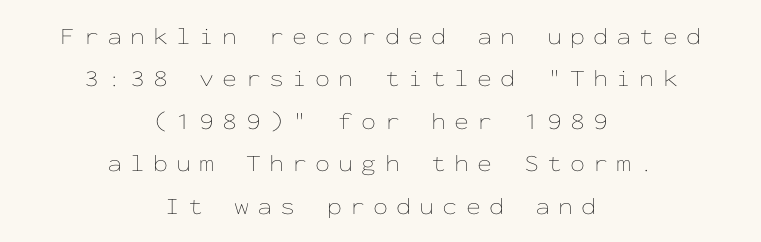
Q: Is the text bold? A: No.
Q: Is the text italic (slanted)? A: No, it is upright.
Q: Is the text underlined? A: No.
Q: How is the paragraph aligned? A: Centered.
Q: Is the spacing between letters normal or unusually wide? A: Unusually wide.
